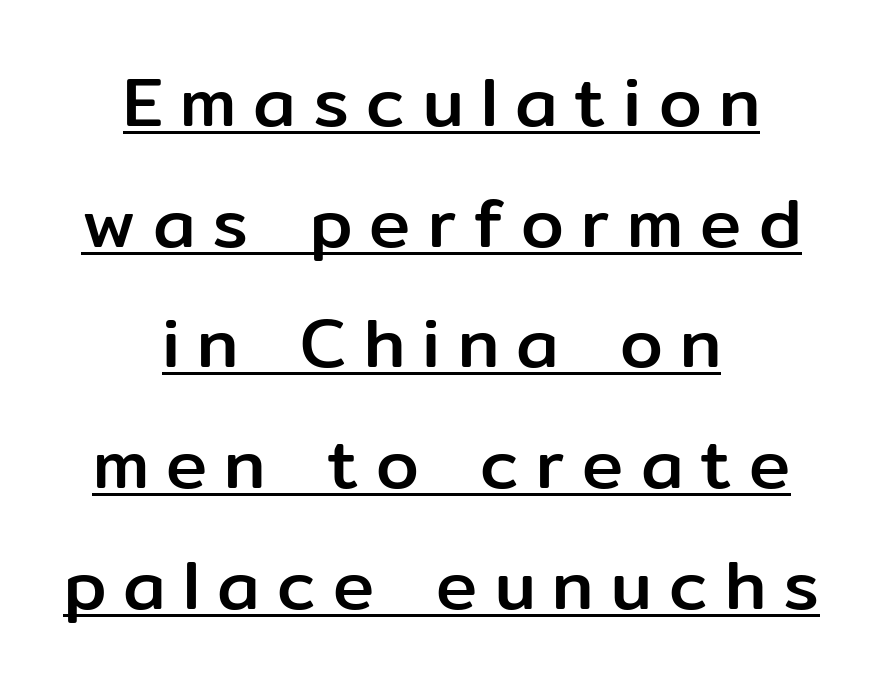
Q: Is the text italic (slanted)? A: No, it is upright.
Q: Is the typeface a serif or a sans-serif typeface? A: Sans-serif.
Q: Is the text underlined? A: Yes.
Q: How is the paragraph aligned? A: Centered.
Q: Is the spacing between letters normal or unusually wide? A: Unusually wide.
Q: Width (condensed, normal, or wide)? A: Normal.
Q: Stroke contrast? A: Low.
Q: x-height? A: Medium.
Q: Monospaced? A: No.
